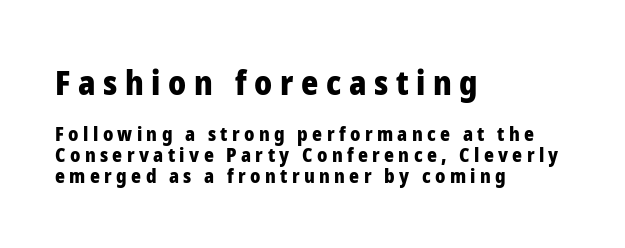
{"serif": "no", "italic": "no", "bold": "yes", "weight": "heavy", "width": "normal", "stroke_contrast": "low", "x_height": "medium", "monospaced": "no", "underline": "no", "align": "left", "line_spacing": "tight", "line_spacing_ratio": 1.11, "letter_spacing": "wide", "letter_spacing_em": 0.23, "larger_block": "first", "size_ratio": 1.74, "glyph_px": 33}
